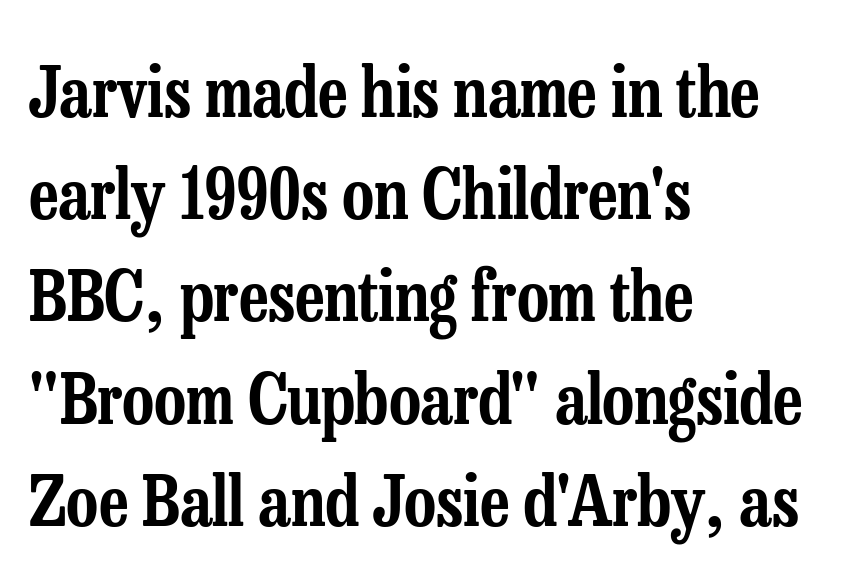
{"serif": "yes", "italic": "no", "width": "condensed", "stroke_contrast": "low", "x_height": "medium", "monospaced": "no", "underline": "no", "align": "left", "line_spacing": "normal", "line_spacing_ratio": 1.46, "letter_spacing": "normal", "letter_spacing_em": 0.0, "glyph_px": 70}
